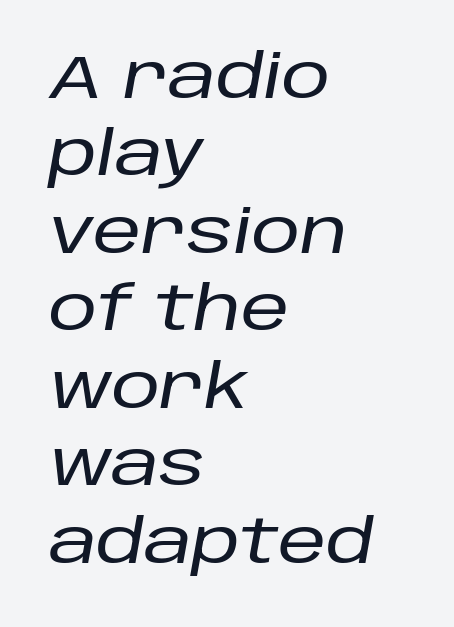
{"italic": "yes", "lean": "right", "slant_degrees": 10, "width": "normal", "stroke_contrast": "low", "x_height": "large", "monospaced": "no", "underline": "no", "align": "left", "line_spacing": "normal", "line_spacing_ratio": 1.27, "letter_spacing": "normal", "letter_spacing_em": 0.0, "glyph_px": 61}
